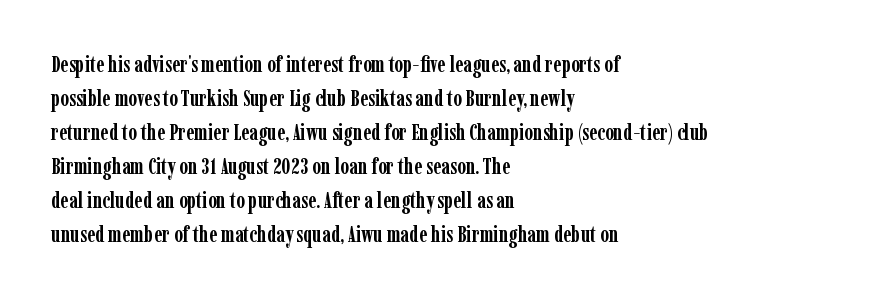
The image shows 22 px bold type, upright; set left-aligned, normal line spacing (1.55x), normal letter spacing, not underlined.
